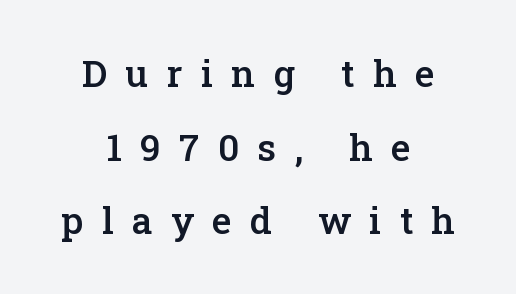
Q: Is the text bold? A: Semi-bold.
Q: Is the text italic (slanted)? A: No, it is upright.
Q: Is the typeface a serif or a sans-serif typeface? A: Serif.
Q: Is the text underlined? A: No.
Q: How is the paragraph aligned? A: Centered.
Q: Is the spacing between letters normal or unusually wide? A: Unusually wide.
Q: Is the spacing between lines tight, normal or loose? A: Loose.
Q: Width (condensed, normal, or wide)? A: Normal.
Q: Stroke contrast? A: Low.
Q: x-height? A: Medium.
Q: Monospaced? A: No.
